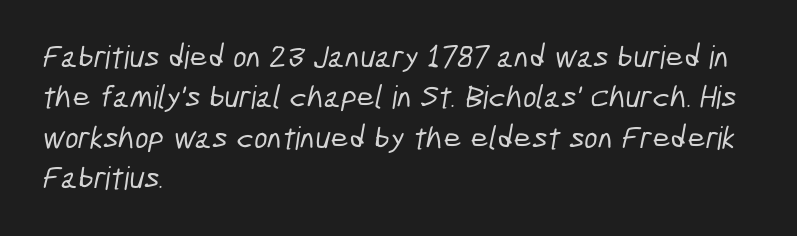
{"serif": "no", "width": "condensed", "stroke_contrast": "low", "x_height": "medium", "monospaced": "no", "underline": "no", "align": "left", "line_spacing": "normal", "line_spacing_ratio": 1.26, "letter_spacing": "normal", "letter_spacing_em": 0.0, "glyph_px": 32}
